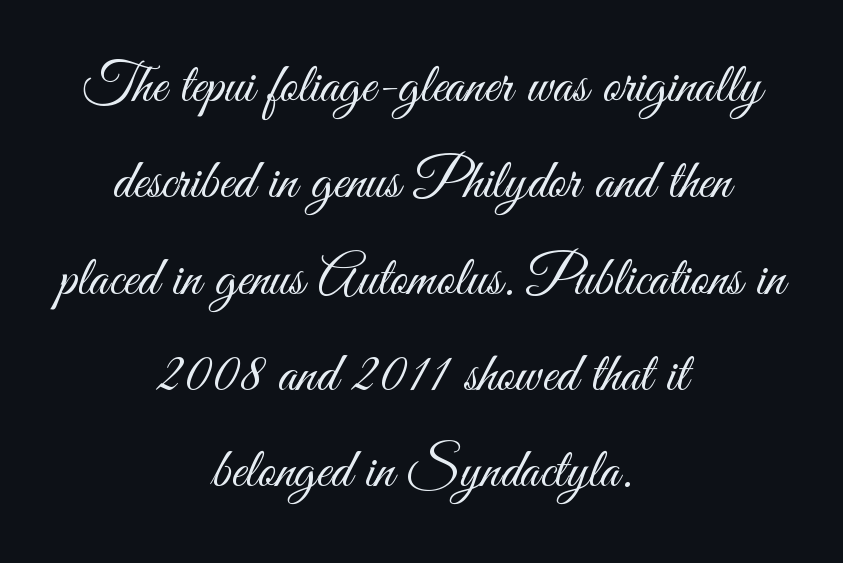
{"serif": "no", "bold": "no", "weight": "light", "width": "condensed", "stroke_contrast": "medium", "x_height": "small", "monospaced": "no", "underline": "no", "align": "center", "line_spacing_ratio": 1.72, "letter_spacing": "normal", "letter_spacing_em": 0.0, "glyph_px": 56}
